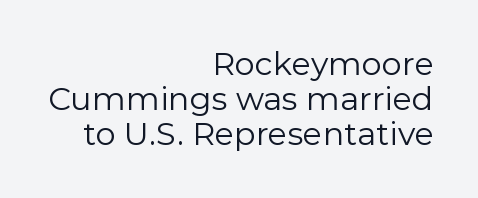
{"serif": "no", "italic": "no", "bold": "no", "weight": "regular", "width": "normal", "x_height": "medium", "monospaced": "no", "underline": "no", "align": "right", "line_spacing": "tight", "line_spacing_ratio": 1.09, "letter_spacing": "normal", "letter_spacing_em": 0.0, "glyph_px": 32}
